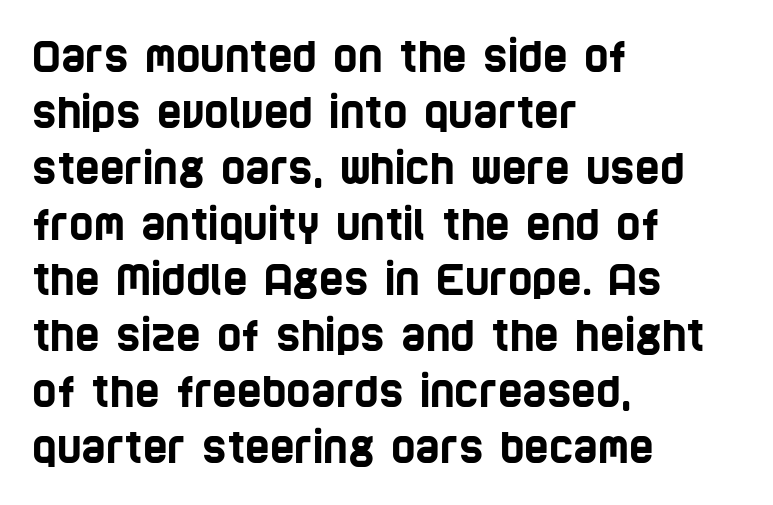
The image shows 42 px condensed sans-serif type; set left-aligned, normal line spacing (1.33x), normal letter spacing, not underlined; low stroke contrast and a large x-height.
